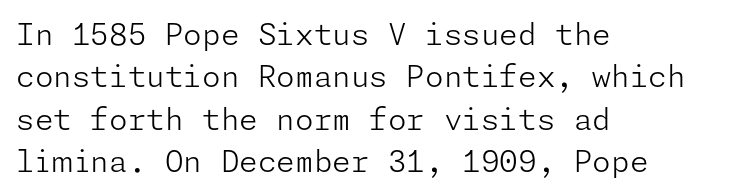
Q: Is the text bold? A: No.
Q: Is the text italic (slanted)? A: No, it is upright.
Q: Is the typeface a serif or a sans-serif typeface? A: Sans-serif.
Q: Is the text underlined? A: No.
Q: How is the paragraph aligned? A: Left-aligned.
Q: Is the spacing between letters normal or unusually wide? A: Normal.
Q: Is the spacing between lines tight, normal or loose? A: Normal.
Q: Width (condensed, normal, or wide)? A: Normal.
Q: Stroke contrast? A: Low.
Q: x-height? A: Medium.
